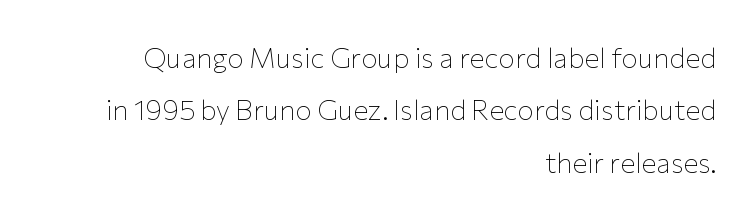
The image shows 28 px thin sans-serif type, upright; set right-aligned, line spacing 1.87x, normal letter spacing, not underlined; low stroke contrast and a medium x-height.
